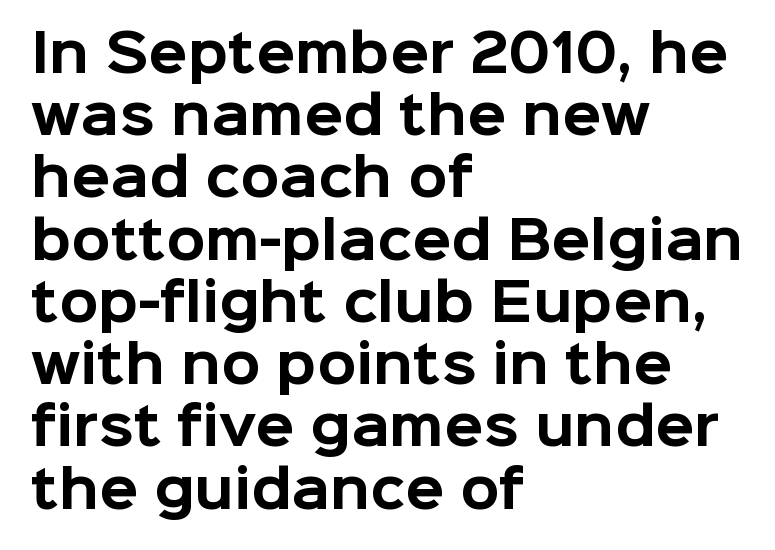
Does the lettering tilt? It doesn't — this is upright. In CSS terms this would be text-align: left. Is the type bold? Yes — the strokes are clearly thick and heavy. Think of a printed novel: that variable character pitch is what you see here.
